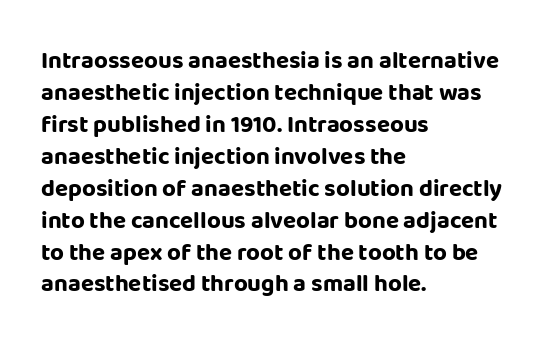
{"italic": "no", "bold": "yes", "underline": "no", "align": "left", "line_spacing": "normal", "line_spacing_ratio": 1.33, "letter_spacing": "normal", "letter_spacing_em": 0.0, "glyph_px": 24}
